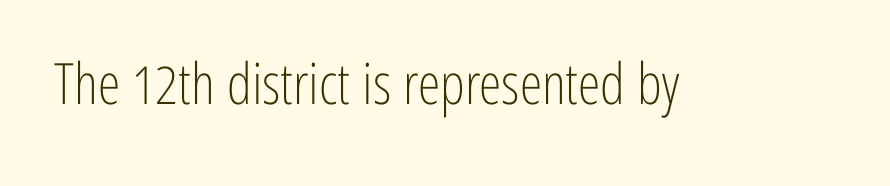
Q: Is the text bold? A: No.
Q: Is the text italic (slanted)? A: No, it is upright.
Q: Is the typeface a serif or a sans-serif typeface? A: Sans-serif.
Q: Is the text underlined? A: No.
Q: Is the spacing between letters normal or unusually wide? A: Normal.
Q: Width (condensed, normal, or wide)? A: Condensed.
Q: Stroke contrast? A: Low.
Q: x-height? A: Medium.
Q: Monospaced? A: No.
